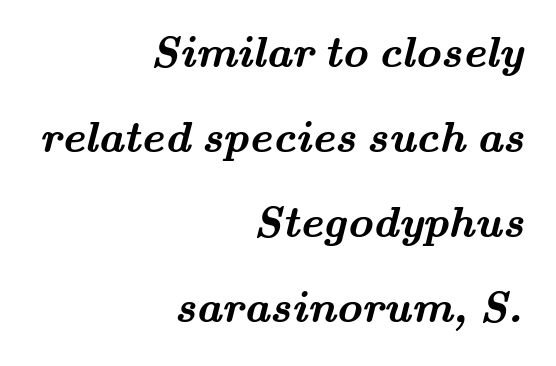
The image shows 44 px semibold, wide serif type; set right-aligned, loose line spacing (1.93x), normal letter spacing, not underlined; medium stroke contrast and a small x-height.
